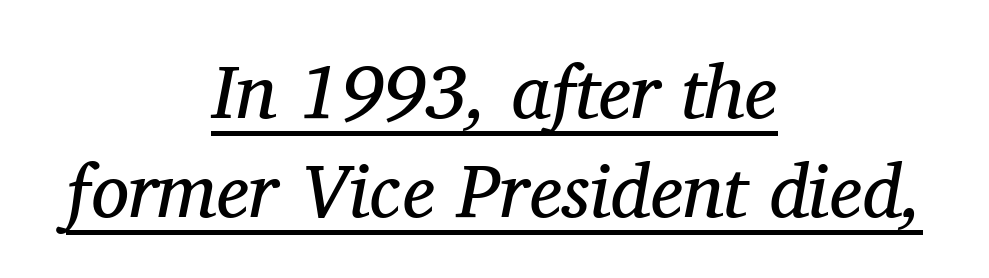
{"serif": "yes", "italic": "yes", "lean": "right", "slant_degrees": 11, "bold": "no", "weight": "regular", "width": "normal", "stroke_contrast": "medium", "x_height": "medium", "monospaced": "no", "underline": "yes", "align": "center", "line_spacing": "normal", "line_spacing_ratio": 1.3, "letter_spacing": "normal", "letter_spacing_em": 0.0, "glyph_px": 76}
